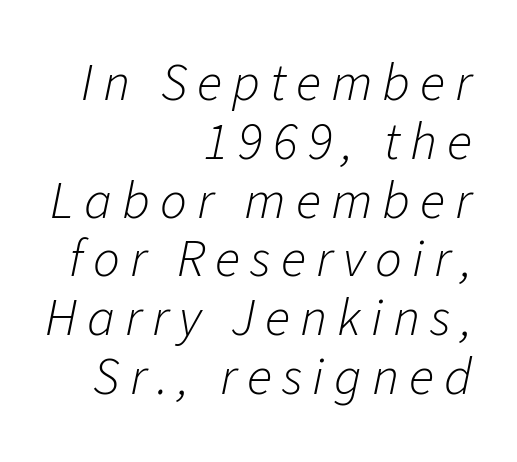
{"italic": "yes", "lean": "right", "slant_degrees": 11, "bold": "no", "weight": "light", "width": "normal", "stroke_contrast": "low", "x_height": "medium", "monospaced": "no", "underline": "no", "align": "right", "line_spacing": "tight", "line_spacing_ratio": 1.11, "glyph_px": 53}
